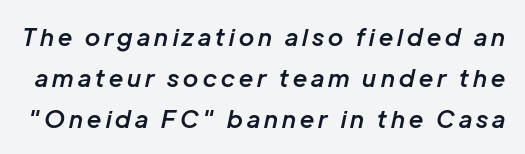
{"italic": "yes", "lean": "right", "slant_degrees": 12, "bold": "semi", "underline": "no", "line_spacing": "normal", "line_spacing_ratio": 1.7, "glyph_px": 24}
